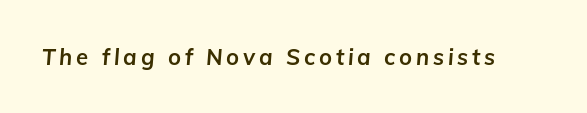
Plenty of ink on the page — the face is bold. When letters slant like this, we call the style italic. The space beneath each line is pristine and unruled.
